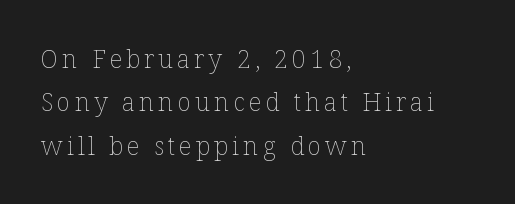
The strip under each line holds only bare page. Vertical stems look standard width or narrower in stroke. The letters stand upright; this is a roman face. Caption: multi-line text, flush left, ragged right.
